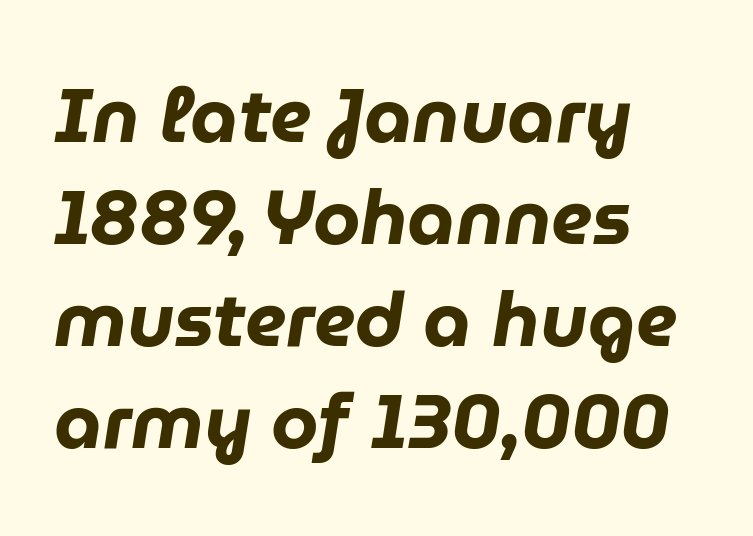
{"italic": "yes", "lean": "right", "slant_degrees": 9, "bold": "yes", "weight": "heavy", "width": "normal", "stroke_contrast": "low", "x_height": "medium", "monospaced": "no", "underline": "no", "align": "left", "line_spacing": "normal", "line_spacing_ratio": 1.34, "letter_spacing": "normal", "letter_spacing_em": 0.0, "glyph_px": 76}
